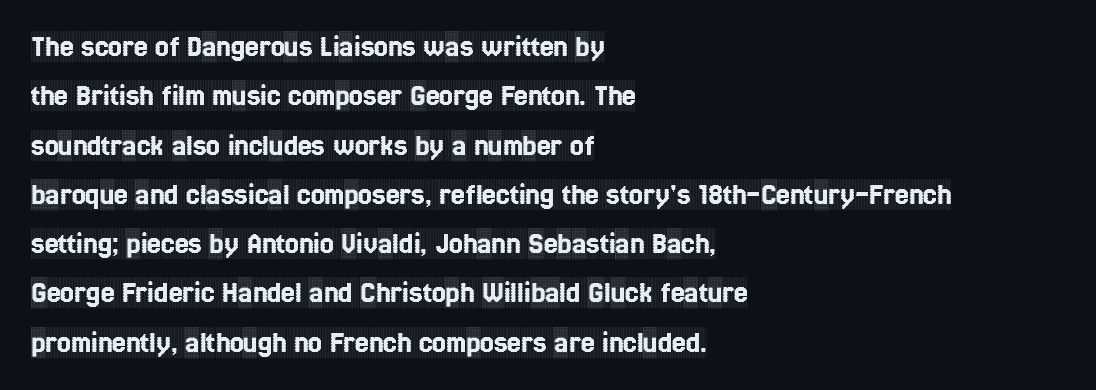
Note: serifs present on the glyphs. Short and long lines alike share a common starting point at left. This sample uses plain, unmodified letter spacing. You can tell it's not italic because the verticals are truly vertical.
